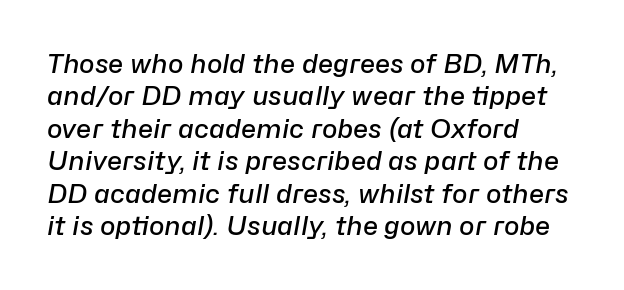
A typesetter would call this leading conventional body-copy spacing. Check under the words: just untouched page. A typesetter would mark this as italic. Inter-character spacing is left at the font's built-in metrics. Line beginnings align vertically; line endings do not. A somewhat darkened texture: the type is semibold rather than bold.
